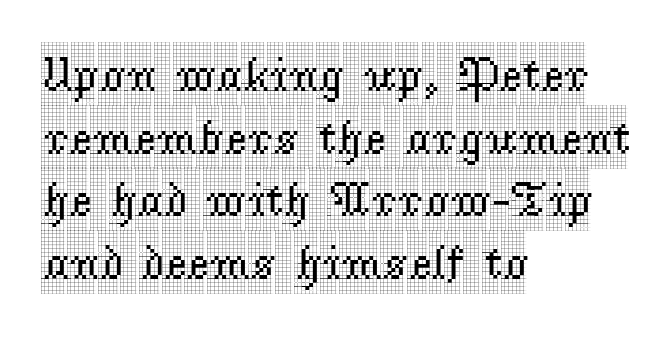
The image shows 49 px condensed serif type, upright; set left-aligned, normal line spacing (1.28x), normal letter spacing, not underlined; a large x-height.
